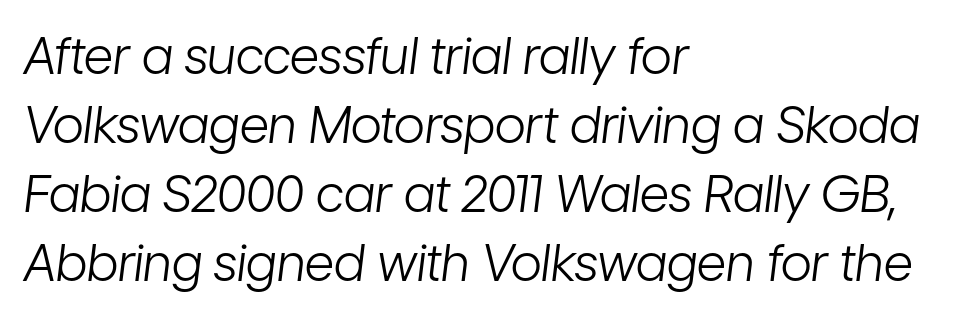
A clean baseline with only descenders dipping below it. Counters stay open thanks to moderate or lighter strokes. The rag falls on the right side of this text block. The face used here is rendered with its standard letterfit.
